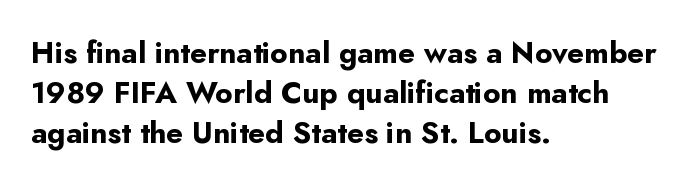
Strokes here are thick enough to call this a true bold. Visually the block forms a straight wall on the left and a jagged coastline on the right. Stroke terminals: plain, sans-serif. The line-height multiplier appears to be the usual default. The face used here is rendered with its standard letterfit.
